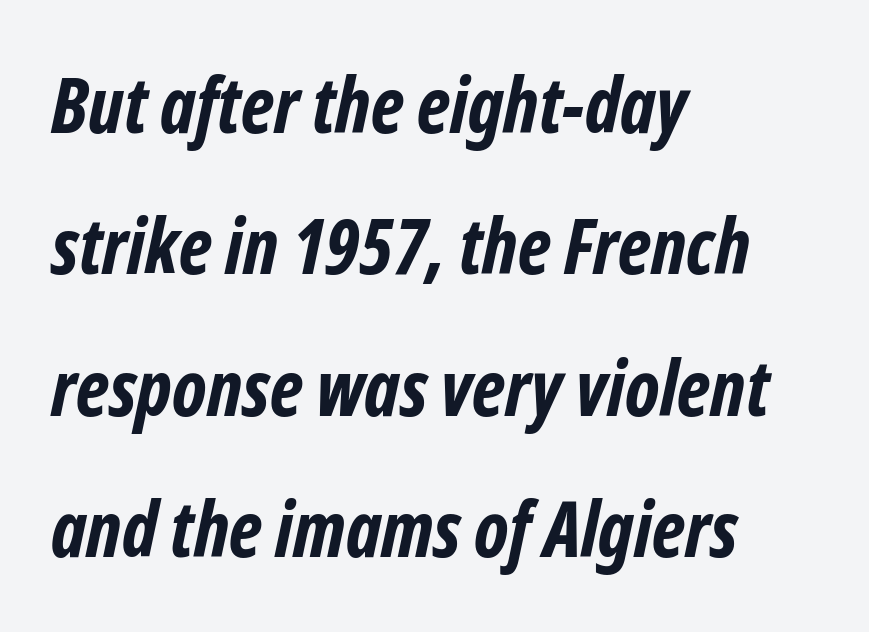
Q: Is the text bold? A: Yes.
Q: Is the typeface a serif or a sans-serif typeface? A: Sans-serif.
Q: Is the text underlined? A: No.
Q: How is the paragraph aligned? A: Left-aligned.
Q: Is the spacing between letters normal or unusually wide? A: Normal.
Q: Width (condensed, normal, or wide)? A: Condensed.
Q: Stroke contrast? A: Low.
Q: x-height? A: Medium.
Q: Monospaced? A: No.
